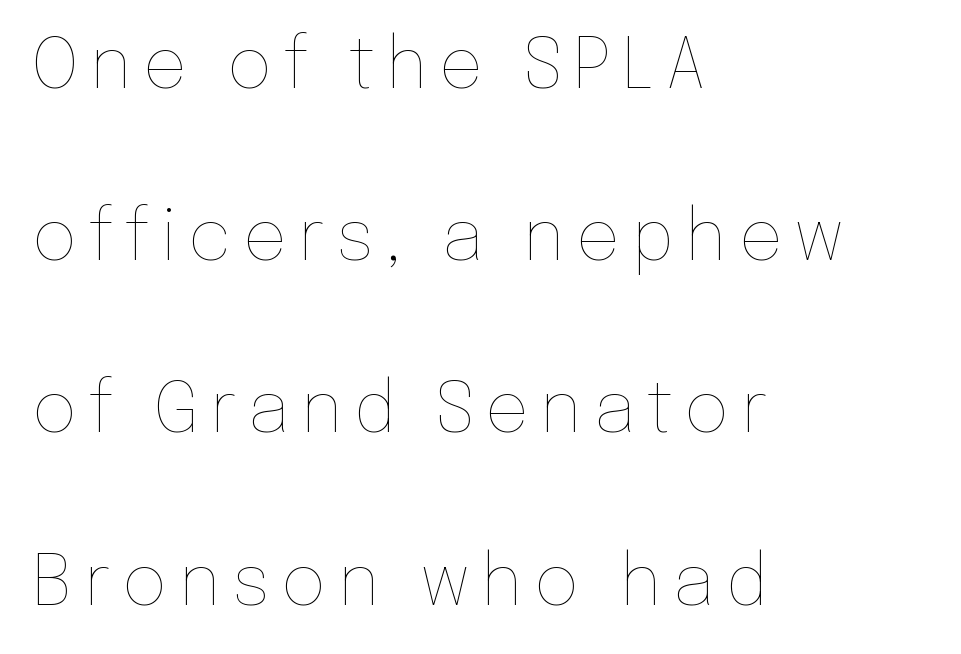
The specimen omits any rule beneath the text block's lines. Horizontal alignment here is leftward, the default for most running prose. A quiet, ordinary-to-light weight characterises the typeface. Rendered with straight, roman letterforms. Reading down the column, the eye jumps a long way to each next line. The face used here is proportionally spaced, like ordinary book or web type.
